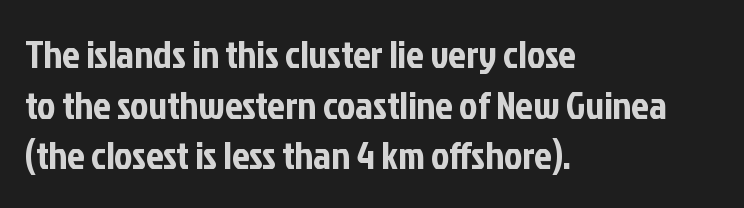
The image shows 39 px condensed sans-serif type, upright; set left-aligned, normal line spacing (1.3x), normal letter spacing, not underlined; low stroke contrast and a medium x-height.
